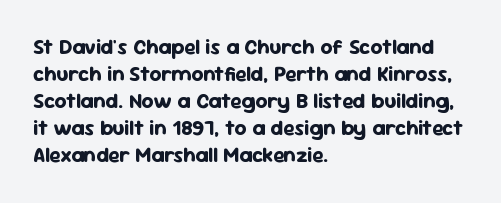
The space directly below the letters is spotless. In terms of leading, this rendering sits right in the middle. Notice how the stems are strictly vertical — no italics here. Honestly, the letter spacing is just normal — you wouldn't notice it. Typesetter's note: full bold, strokes at maximum text heaviness.
